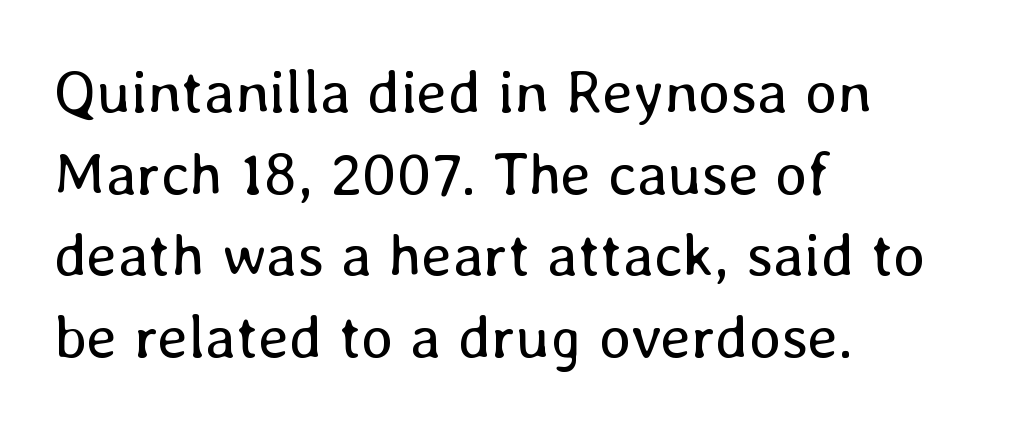
The image shows 61 px regular-weight type, upright; set left-aligned, normal line spacing (1.34x), normal letter spacing, not underlined; low stroke contrast and a medium x-height.
